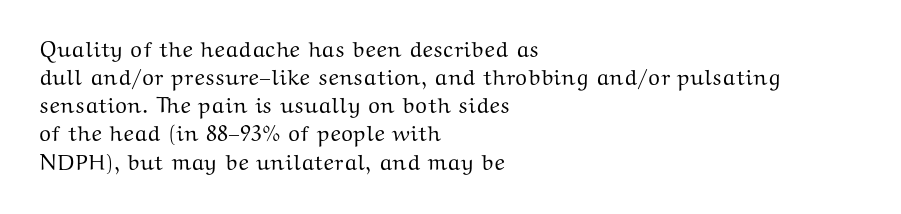
Style check: upright. Decoration check: the copy has no underline. The gaps between neighbouring characters are ordinary and unremarkable. This sample is left-justified, so line endings fall wherever the words run out. The rows are spaced the way most documents space them.
